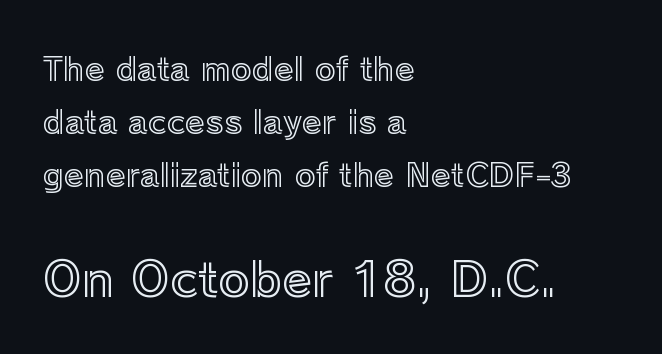
Q: Is the text italic (slanted)? A: No, it is upright.
Q: Is the text underlined? A: No.
Q: How is the paragraph aligned? A: Left-aligned.
Q: Is the spacing between letters normal or unusually wide? A: Normal.
Q: Is the spacing between lines tight, normal or loose? A: Normal.
Q: Which block of text is set in a larger size, the first (top) or the second (bottom)? A: The second (bottom) one.
Q: Width (condensed, normal, or wide)? A: Normal.
Q: x-height? A: Medium.
Q: Monospaced? A: No.
